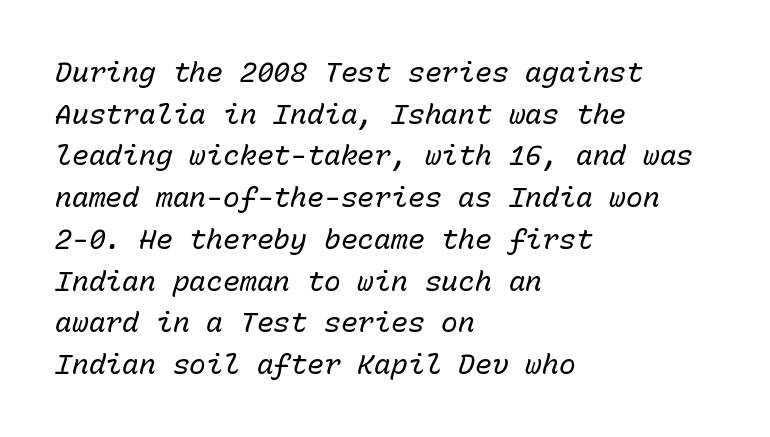
Q: Is the text bold? A: No.
Q: Is the text italic (slanted)? A: Yes, it leans right by about 15 degrees.
Q: Is the text underlined? A: No.
Q: How is the paragraph aligned? A: Left-aligned.
Q: Is the spacing between letters normal or unusually wide? A: Normal.
Q: Is the spacing between lines tight, normal or loose? A: Normal.
Q: Width (condensed, normal, or wide)? A: Normal.
Q: Stroke contrast? A: Low.
Q: x-height? A: Medium.
Q: Monospaced? A: Yes.
